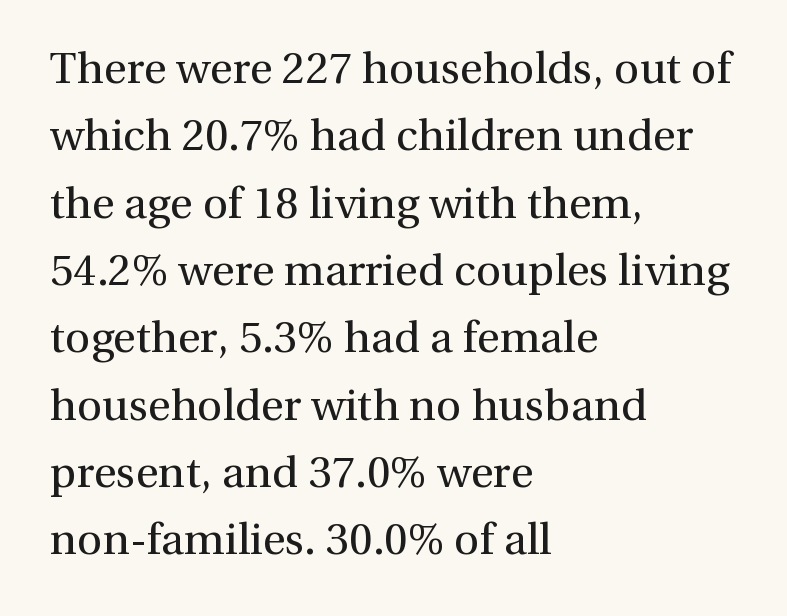
Q: Is the text bold? A: No.
Q: Is the text italic (slanted)? A: No, it is upright.
Q: Is the typeface a serif or a sans-serif typeface? A: Serif.
Q: Is the text underlined? A: No.
Q: How is the paragraph aligned? A: Left-aligned.
Q: Is the spacing between letters normal or unusually wide? A: Normal.
Q: Is the spacing between lines tight, normal or loose? A: Normal.
Q: Width (condensed, normal, or wide)? A: Normal.
Q: x-height? A: Medium.
Q: Monospaced? A: No.
